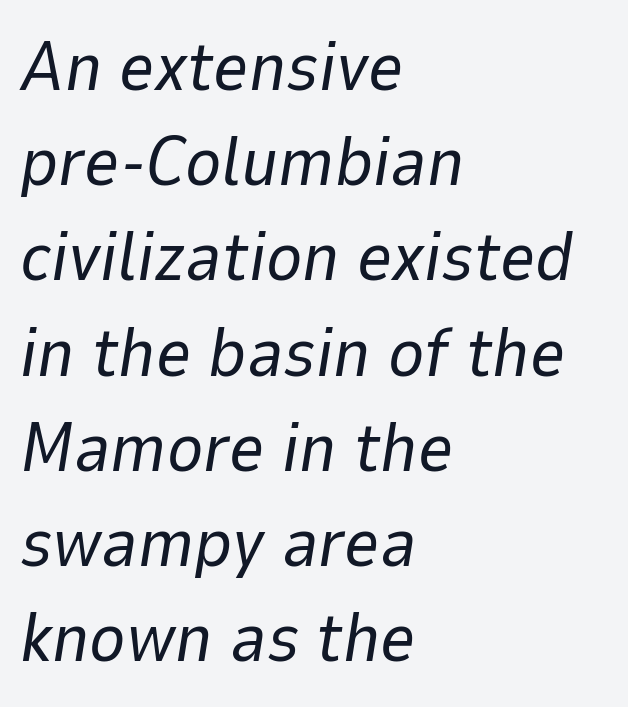
The image shows 69 px regular-weight type, italic (leaning right); set left-aligned, normal line spacing (1.38x), normal letter spacing, not underlined; low stroke contrast and a medium x-height.
